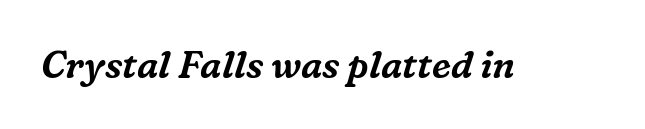
{"serif": "yes", "italic": "yes", "lean": "right", "slant_degrees": 16, "width": "normal", "stroke_contrast": "medium", "x_height": "medium", "monospaced": "no", "underline": "no", "letter_spacing": "normal", "letter_spacing_em": 0.0, "glyph_px": 37}
